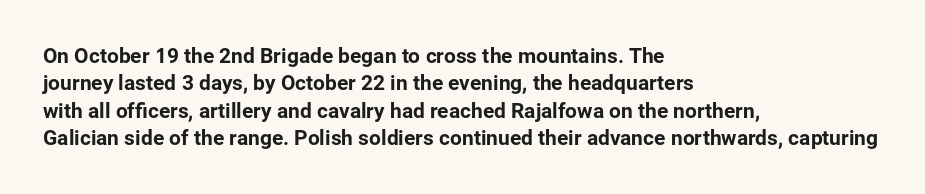
You could call the tracking neutral — neither tight nor loose. Honestly, there is no underline to notice here at all. This is roman type, the default non-slanted kind. Compared with a centered layout, this one pins lines to the left instead. Interline gaps are of average width in this sample.
